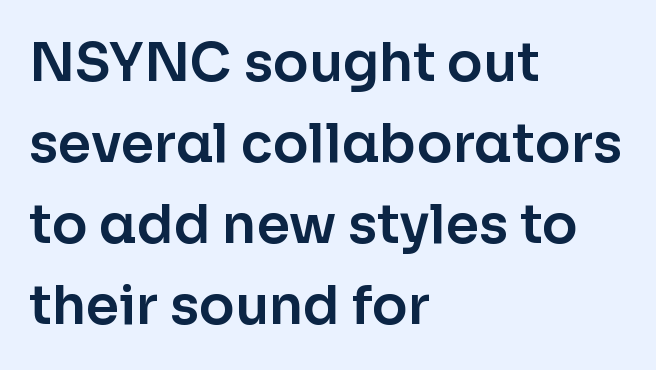
Underlining? Definitely not there. The letters carry no serifs — their stems end cleanly without finishing strokes. The setting favours the left margin, as ordinary paragraphs usually do. Whoever set this chose a conventional vertical rhythm. Notice how the stems are strictly vertical — no italics here.
